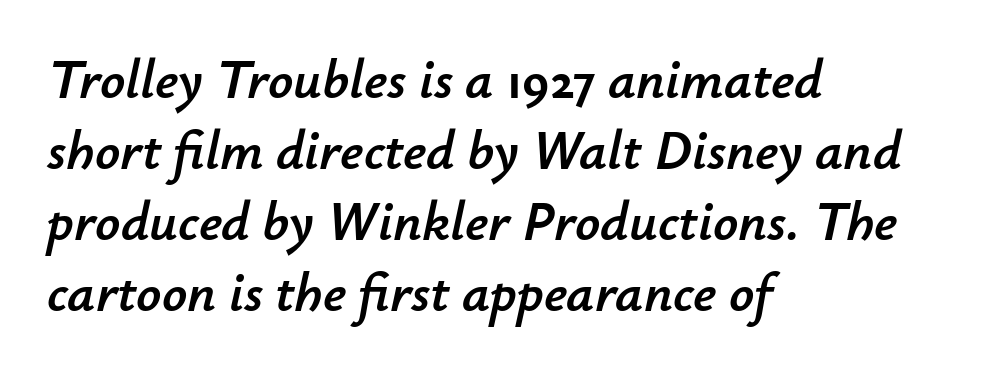
{"italic": "yes", "lean": "right", "slant_degrees": 12, "width": "normal", "stroke_contrast": "low", "x_height": "small", "monospaced": "no", "underline": "no", "align": "left", "line_spacing": "normal", "line_spacing_ratio": 1.29, "letter_spacing": "normal", "letter_spacing_em": 0.0, "glyph_px": 55}
